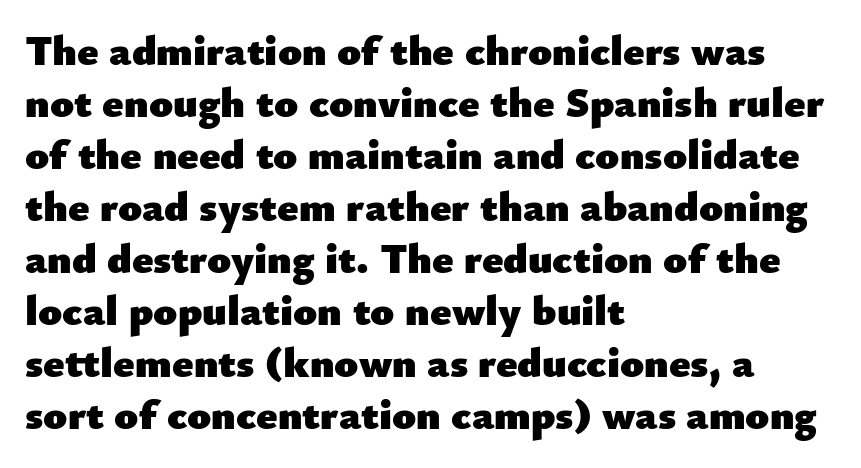
Q: Is the text bold? A: Yes.
Q: Is the text italic (slanted)? A: No, it is upright.
Q: Is the typeface a serif or a sans-serif typeface? A: Sans-serif.
Q: Is the text underlined? A: No.
Q: How is the paragraph aligned? A: Left-aligned.
Q: Is the spacing between letters normal or unusually wide? A: Normal.
Q: Width (condensed, normal, or wide)? A: Normal.
Q: Stroke contrast? A: Low.
Q: x-height? A: Small.
Q: Monospaced? A: No.
